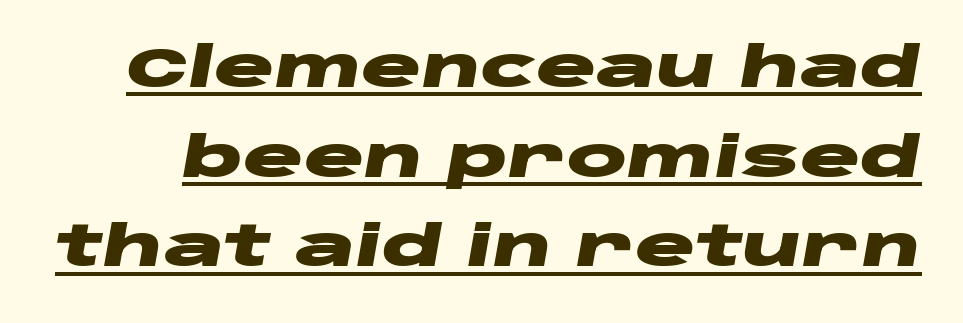
Q: Is the text bold? A: Yes.
Q: Is the text italic (slanted)? A: Yes, it leans right by about 10 degrees.
Q: Is the text underlined? A: Yes.
Q: Is the spacing between letters normal or unusually wide? A: Normal.
Q: Is the spacing between lines tight, normal or loose? A: Normal.
Q: Width (condensed, normal, or wide)? A: Wide.
Q: Stroke contrast? A: Low.
Q: x-height? A: Large.
Q: Monospaced? A: No.
